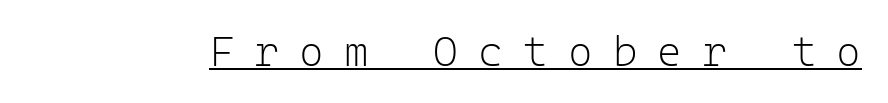
The font family rendered here belongs to the sans-serif group. The string is rendered with underlining switched on. The passage shown is not bold in any degree. Do the characters align in a grid? Yes, the font is monospaced. Display-style spreading of the glyphs; the letterfit is very open.
